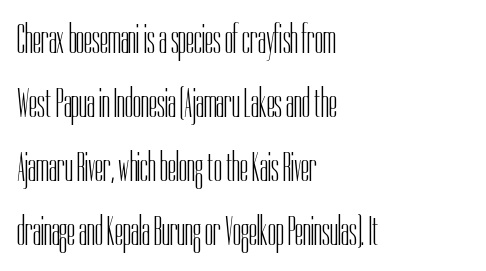
A classic flush-left, rag-right setting is used for this passage. The type family on display is of the sans-serif kind. Proportional: the letters do not fall into vertical columns. The specimen reads as upright at a glance. Type without underlining.
